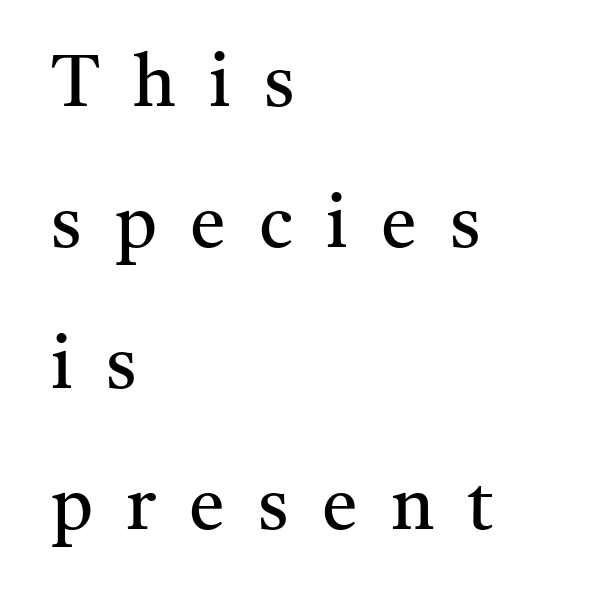
{"serif": "yes", "italic": "no", "bold": "no", "weight": "regular", "width": "normal", "stroke_contrast": "medium", "x_height": "medium", "monospaced": "no", "underline": "no", "align": "left", "line_spacing": "loose", "line_spacing_ratio": 1.96, "letter_spacing": "wide", "letter_spacing_em": 0.46, "glyph_px": 72}
